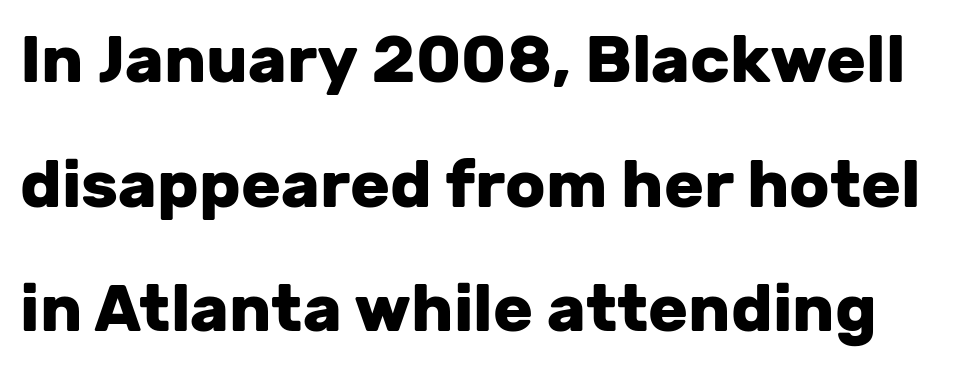
{"serif": "no", "italic": "no", "bold": "yes", "weight": "heavy", "width": "normal", "stroke_contrast": "low", "x_height": "medium", "monospaced": "no", "underline": "no", "line_spacing_ratio": 1.89, "letter_spacing": "normal", "letter_spacing_em": 0.0, "glyph_px": 66}
